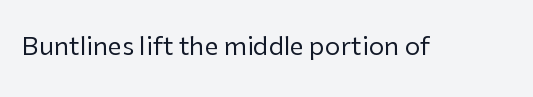
The rendering keeps characters at their native spacing. The font sits on the lighter half of the weight spectrum, regular included. Quick note: underline off. Is there any slant? The stems are plumb.
